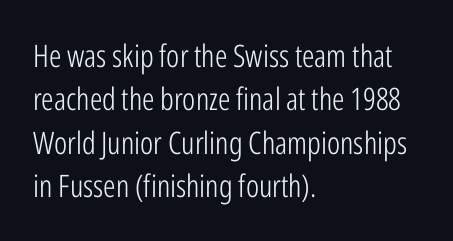
The image shows 31 px light, condensed sans-serif type, upright; set left-aligned, normal line spacing (1.4x), normal letter spacing, not underlined; low stroke contrast and a medium x-height.
